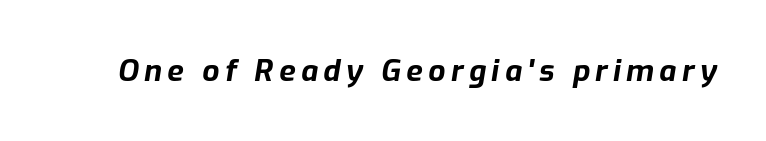
Q: Is the text bold? A: Yes.
Q: Is the text italic (slanted)? A: Yes, it leans right by about 9 degrees.
Q: Is the text underlined? A: No.
Q: Width (condensed, normal, or wide)? A: Normal.
Q: Stroke contrast? A: Low.
Q: x-height? A: Medium.
Q: Monospaced? A: No.
